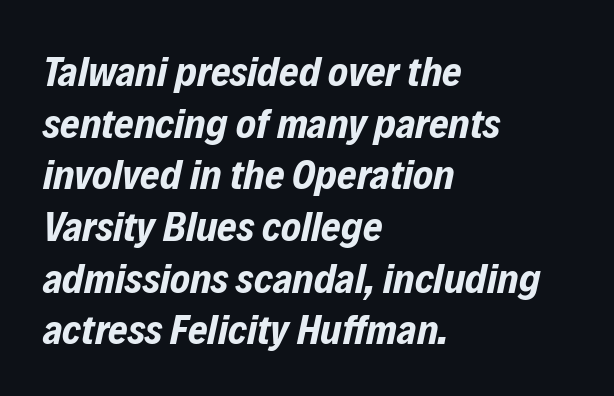
The image shows 42 px bold, condensed type, italic (leaning right); set left-aligned, line spacing 1.23x, normal letter spacing, not underlined; low stroke contrast and a medium x-height.
